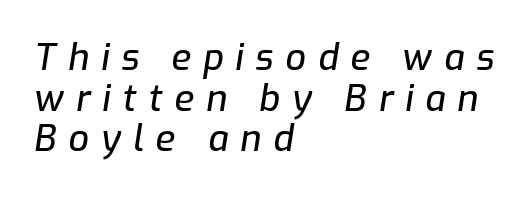
{"italic": "yes", "lean": "right", "slant_degrees": 9, "width": "normal", "stroke_contrast": "low", "x_height": "medium", "monospaced": "no", "underline": "no", "align": "left", "line_spacing": "tight", "line_spacing_ratio": 1.13, "letter_spacing": "wide", "letter_spacing_em": 0.33, "glyph_px": 36}
